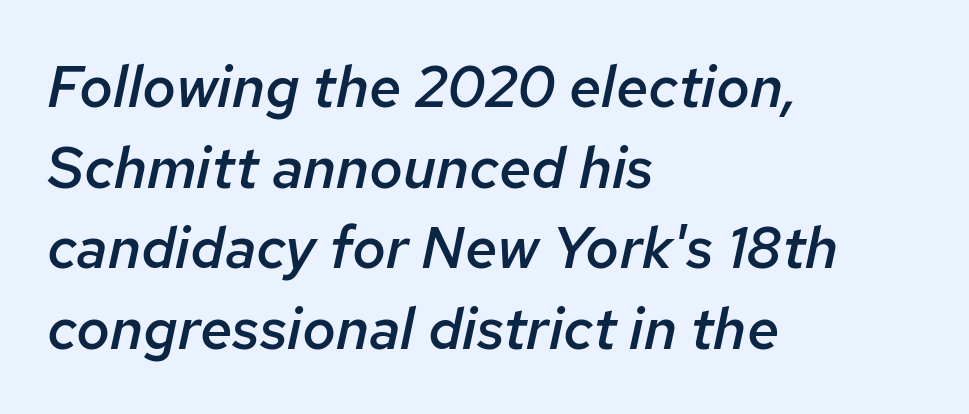
The image shows 58 px semibold type, italic (leaning right); set left-aligned, normal line spacing (1.39x), normal letter spacing, not underlined; low stroke contrast and a medium x-height.
